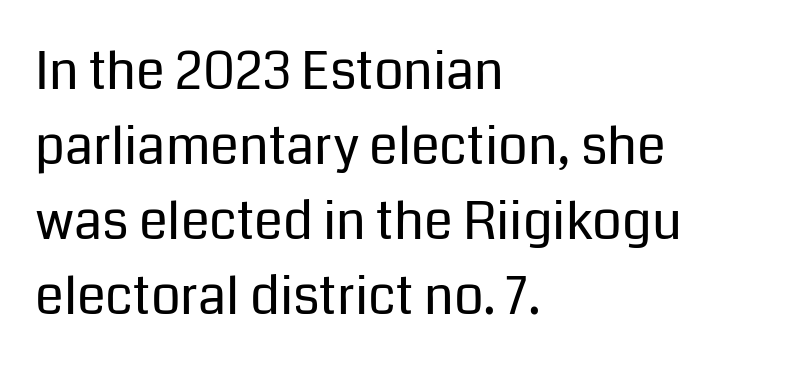
Q: Is the text bold? A: No.
Q: Is the text italic (slanted)? A: No, it is upright.
Q: Is the typeface a serif or a sans-serif typeface? A: Sans-serif.
Q: Is the text underlined? A: No.
Q: How is the paragraph aligned? A: Left-aligned.
Q: Is the spacing between letters normal or unusually wide? A: Normal.
Q: Is the spacing between lines tight, normal or loose? A: Normal.
Q: Width (condensed, normal, or wide)? A: Normal.
Q: Stroke contrast? A: Low.
Q: x-height? A: Medium.
Q: Monospaced? A: No.
